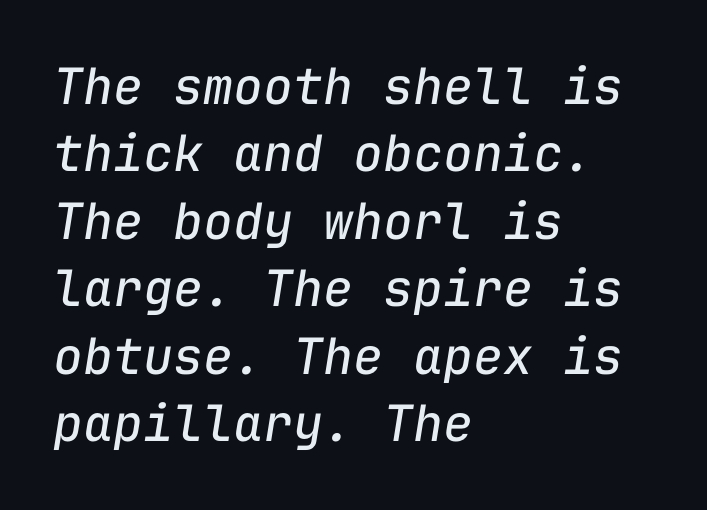
Q: Is the text bold? A: No.
Q: Is the text italic (slanted)? A: Yes, it leans right by about 9 degrees.
Q: Is the text underlined? A: No.
Q: How is the paragraph aligned? A: Left-aligned.
Q: Is the spacing between letters normal or unusually wide? A: Normal.
Q: Is the spacing between lines tight, normal or loose? A: Normal.
Q: Width (condensed, normal, or wide)? A: Normal.
Q: Stroke contrast? A: Low.
Q: x-height? A: Medium.
Q: Monospaced? A: Yes.
